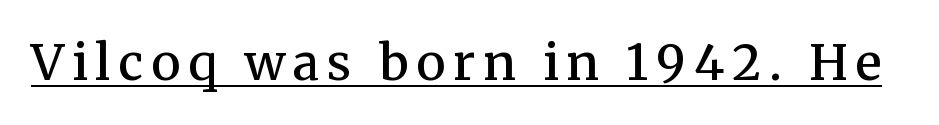
Q: Is the text bold? A: Semi-bold.
Q: Is the text italic (slanted)? A: No, it is upright.
Q: Is the typeface a serif or a sans-serif typeface? A: Serif.
Q: Is the text underlined? A: Yes.
Q: Width (condensed, normal, or wide)? A: Normal.
Q: Stroke contrast? A: Medium.
Q: x-height? A: Medium.
Q: Monospaced? A: No.
